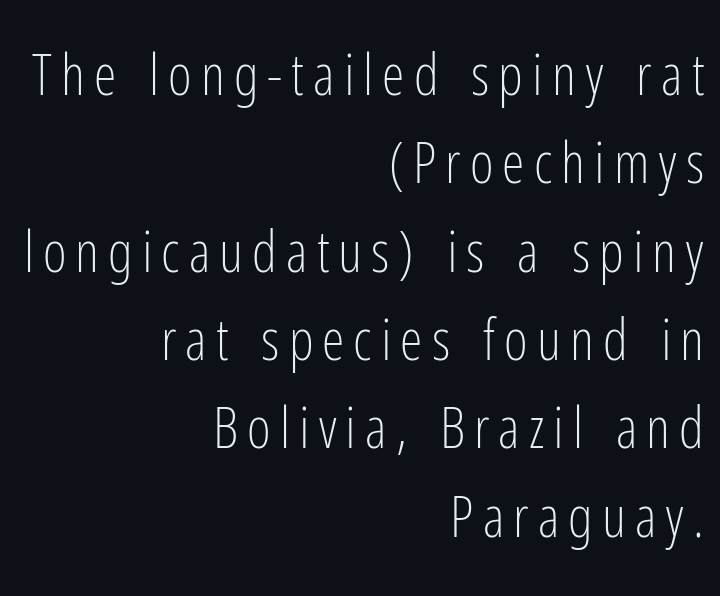
The image shows 57 px light, condensed sans-serif type, upright; set right-aligned, normal line spacing (1.55x), not underlined; low stroke contrast and a medium x-height.
